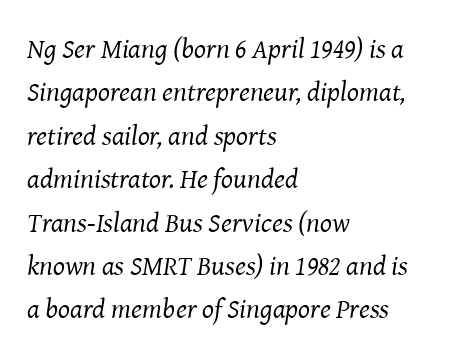
The characters are drawn with everyday or finer stroke widths. The specimen omits any rule beneath the text block's lines. The letters carry serifs — small finishing strokes at the ends of their stems. Compared with typical paragraphs, the rows here are spaced about the same. This is oblique type, the kind used for emphasis or titles. Inter-character spacing is left at the font's built-in metrics.
